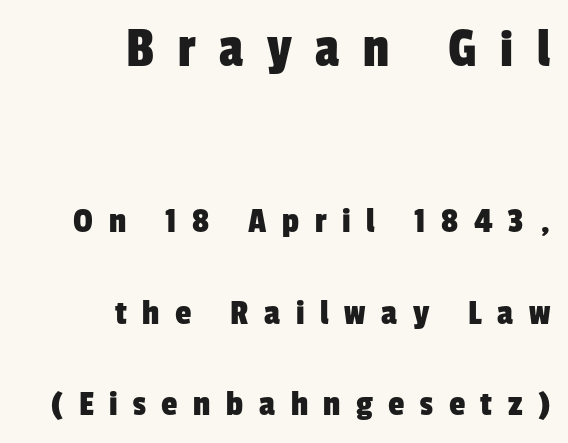
{"serif": "no", "width": "condensed", "stroke_contrast": "low", "x_height": "medium", "monospaced": "no", "underline": "no", "align": "right", "line_spacing": "loose", "line_spacing_ratio": 2.47, "letter_spacing": "wide", "letter_spacing_em": 0.42, "larger_block": "first", "size_ratio": 1.51, "glyph_px": 56}
